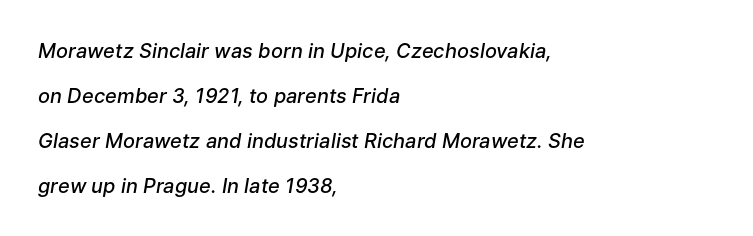
Stroke thickness is moderately raised; the sample reads as semibold. A typesetter would mark this as italic. You could call the tracking neutral — neither tight nor loose. Words float on clear page, feet unadorned. Leading: increased. The passage is arranged the way most books set body copy — flush left.
